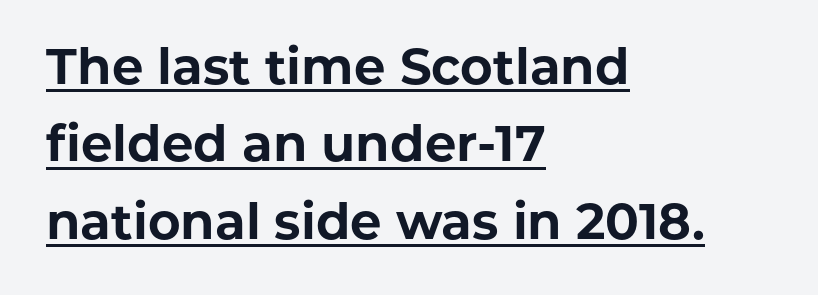
The image shows 50 px bold sans-serif type, upright; set left-aligned, normal line spacing (1.55x), normal letter spacing, underlined; low stroke contrast and a medium x-height.
